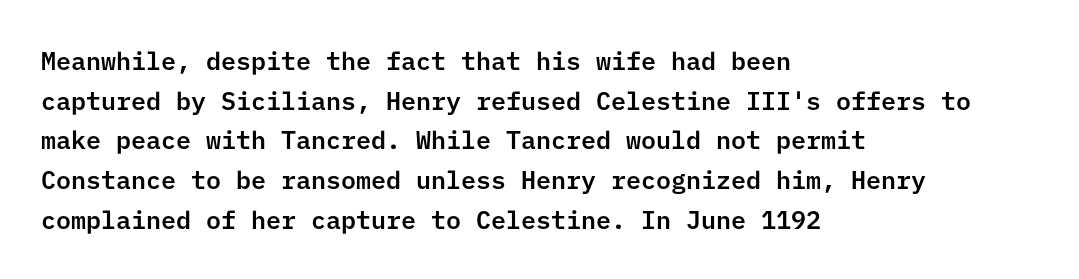
The image shows 25 px text type, upright; set left-aligned, normal line spacing (1.59x), normal letter spacing, not underlined.
